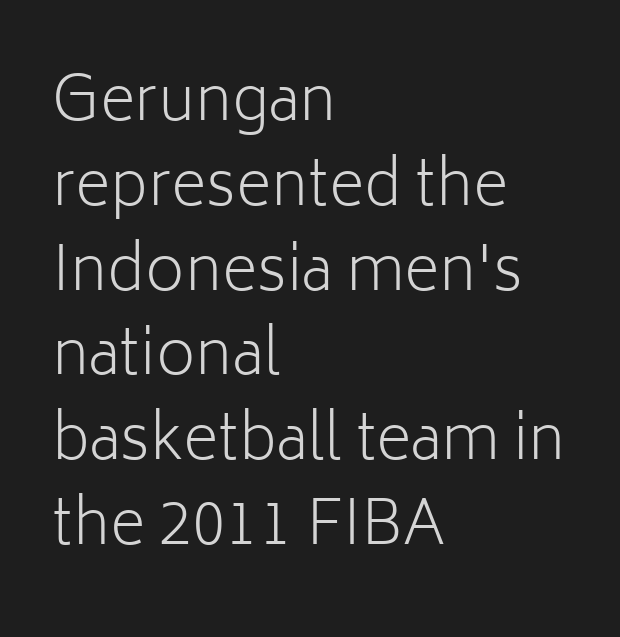
{"serif": "no", "italic": "no", "bold": "no", "weight": "light", "width": "normal", "stroke_contrast": "low", "x_height": "medium", "monospaced": "no", "underline": "no", "align": "left", "line_spacing": "normal", "line_spacing_ratio": 1.39, "letter_spacing": "normal", "letter_spacing_em": 0.0, "glyph_px": 61}
